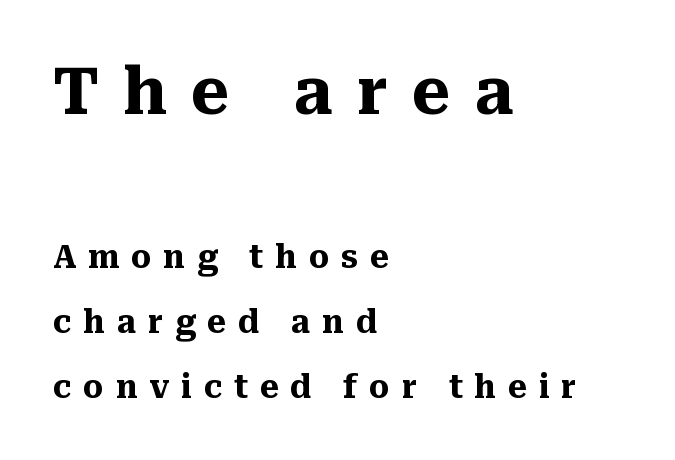
The image shows 65 px heavy serif type, upright; set left-aligned, loose line spacing (2.04x), unusually wide letter spacing (+0.37 em), not underlined; the first (top) block is 2.03x larger; medium stroke contrast and a medium x-height.
